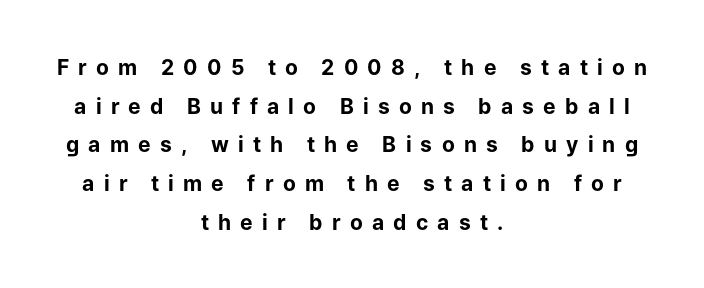
In terms of letterspacing, this is a distinctly airy, spread setting. The typesetting leans heavy: a genuine bold. If you drew a line through each stem, it would be perfectly vertical. The passage is arranged like a title page — every line centered. A bare baseline throughout the passage.
